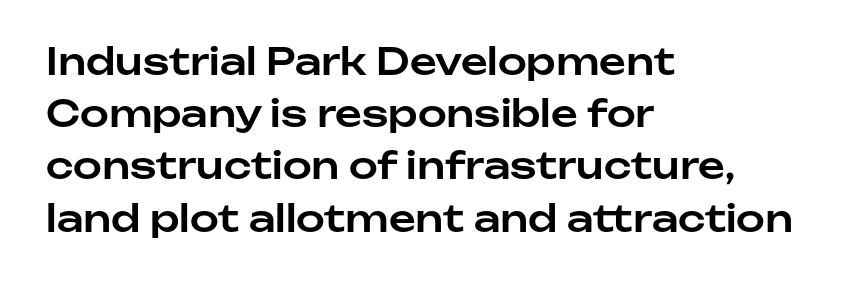
The letters advance in unequal steps, a hallmark of proportional type. Letterform terminals end flat and unadorned throughout the passage. Underlining? Definitely not there. This sample uses an upright cut, with every glyph sitting square on the baseline. Characters follow at the spacing the type designer built in.
